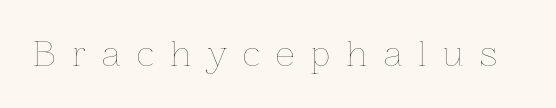
{"italic": "no", "bold": "no", "weight": "thin", "width": "normal", "stroke_contrast": "low", "x_height": "medium", "monospaced": "no", "underline": "no", "letter_spacing": "wide", "letter_spacing_em": 0.5, "glyph_px": 33}
